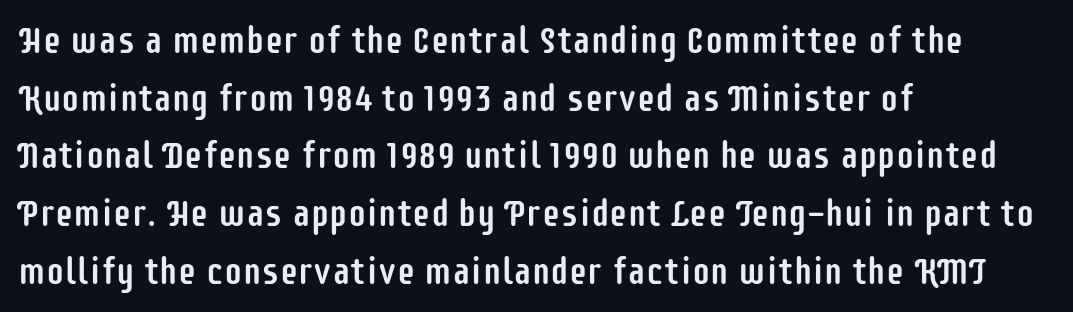
{"serif": "no", "italic": "no", "width": "condensed", "stroke_contrast": "low", "x_height": "large", "monospaced": "no", "underline": "no", "align": "left", "line_spacing": "normal", "line_spacing_ratio": 1.56, "letter_spacing": "normal", "letter_spacing_em": 0.0, "glyph_px": 37}
